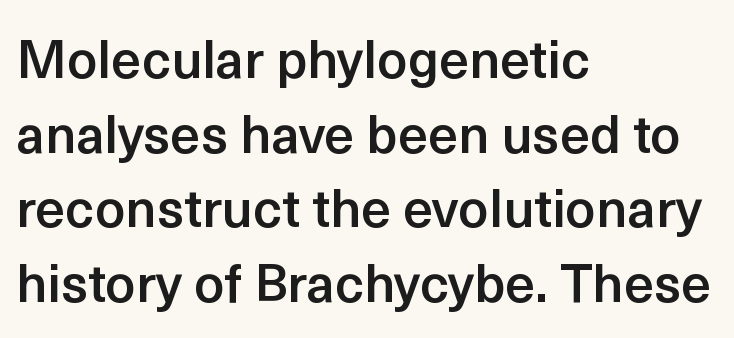
{"serif": "no", "italic": "no", "bold": "semi", "weight": "semibold", "width": "normal", "x_height": "medium", "monospaced": "no", "underline": "no", "align": "left", "line_spacing": "normal", "line_spacing_ratio": 1.41, "letter_spacing": "normal", "letter_spacing_em": 0.0, "glyph_px": 53}
